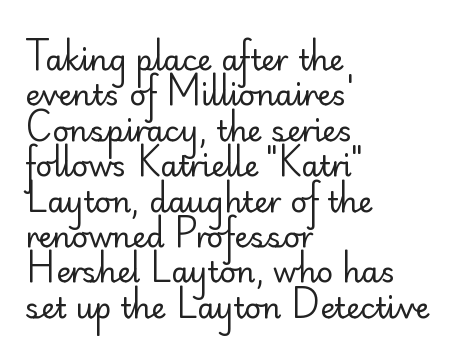
{"serif": "no", "italic": "no", "bold": "no", "weight": "regular", "width": "normal", "stroke_contrast": "low", "x_height": "small", "monospaced": "no", "underline": "no", "align": "left", "line_spacing_ratio": 1.22, "letter_spacing": "normal", "letter_spacing_em": 0.0, "glyph_px": 29}
